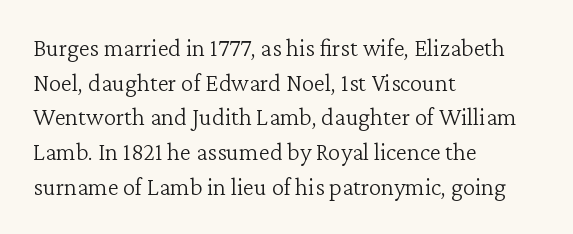
{"italic": "no", "bold": "no", "underline": "no", "align": "left", "line_spacing": "normal", "line_spacing_ratio": 1.39, "letter_spacing": "normal", "letter_spacing_em": 0.0, "glyph_px": 25}
